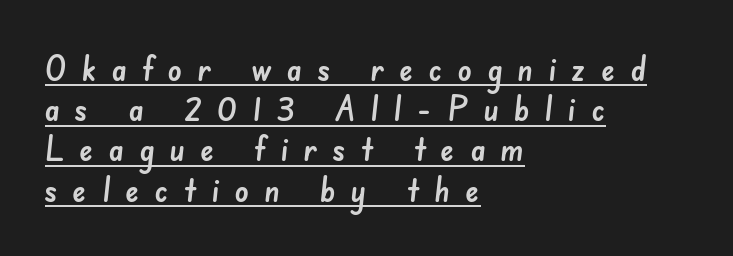
The designer dialed line spacing down below the default. The face used here is rendered with a markedly widened letterfit. The typesetter has applied underlining to the passage shown. Think of a printed novel: that variable character pitch is what you see here.
